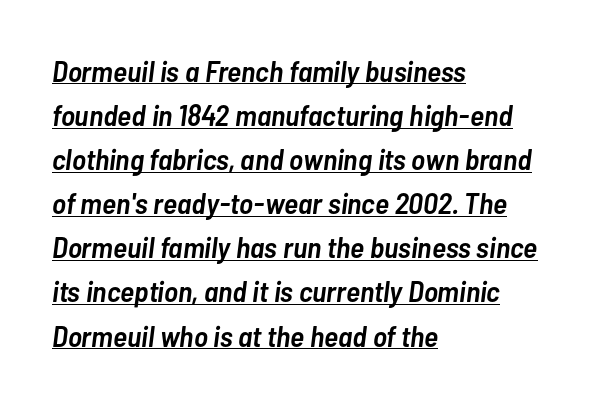
The image shows 30 px semibold, condensed type, italic (leaning right); set left-aligned, normal line spacing (1.47x), normal letter spacing, underlined; low stroke contrast and a medium x-height.
